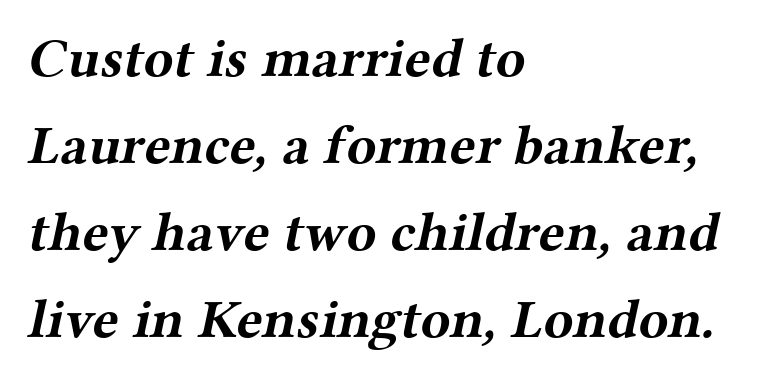
Q: Is the text bold? A: Yes.
Q: Is the typeface a serif or a sans-serif typeface? A: Serif.
Q: Is the text underlined? A: No.
Q: How is the paragraph aligned? A: Left-aligned.
Q: Is the spacing between letters normal or unusually wide? A: Normal.
Q: Is the spacing between lines tight, normal or loose? A: Normal.
Q: Width (condensed, normal, or wide)? A: Wide.
Q: Stroke contrast? A: Medium.
Q: x-height? A: Medium.
Q: Monospaced? A: No.
